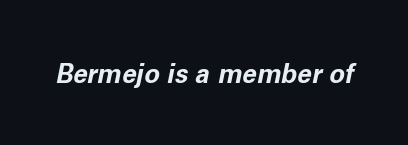
This is oblique type, the kind used for emphasis or titles. The face used here is rendered with its standard letterfit. Caption: bold face, heavy strokes. Only glyphs here, with clear space below each row.
